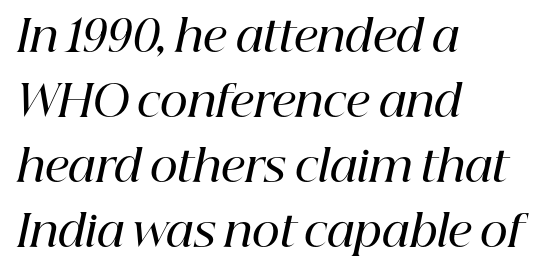
The image shows 43 px semibold serif type, italic (leaning right); set left-aligned, normal line spacing (1.51x), normal letter spacing, not underlined; high stroke contrast and a medium x-height.
